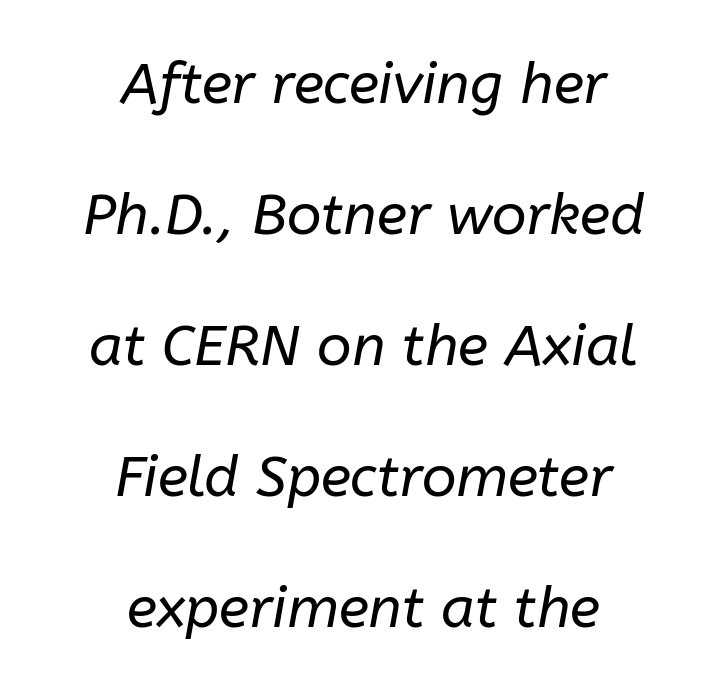
The image shows 57 px regular-weight type, italic (leaning right); set centered, loose line spacing (2.3x), normal letter spacing, not underlined; low stroke contrast and a medium x-height.
